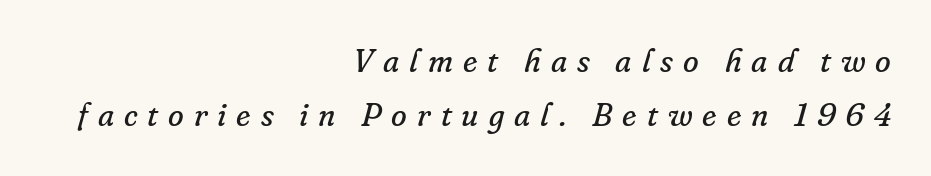
The block of text has a typical density, with ordinary space between rows. Beneath every word, the page is bare. This reads as an unemphasized weight, regular at the heaviest. Style check: oblique. A serif font was chosen for this passage.
